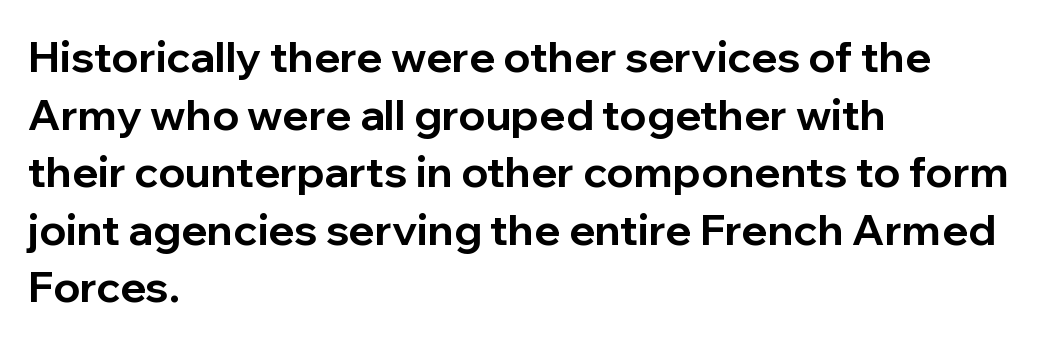
The image shows 43 px bold sans-serif type, upright; set left-aligned, normal line spacing (1.34x), normal letter spacing, not underlined; low stroke contrast and a medium x-height.
